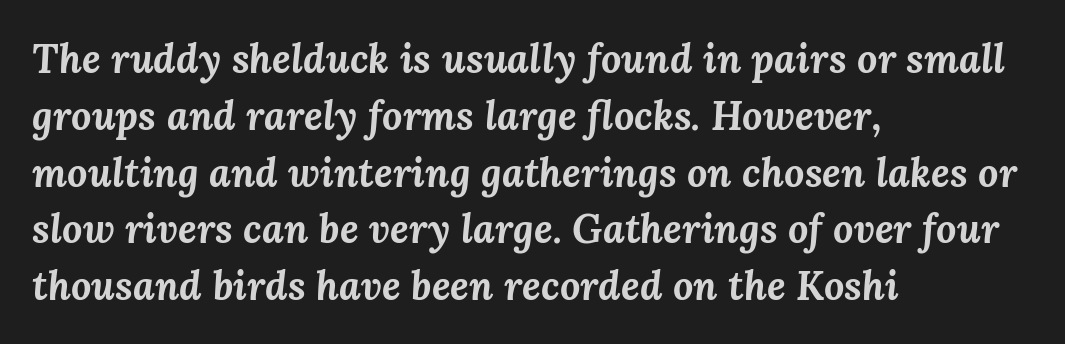
Q: Is the text bold? A: Yes.
Q: Is the text italic (slanted)? A: Yes, it leans right by about 3 degrees.
Q: Is the text underlined? A: No.
Q: How is the paragraph aligned? A: Left-aligned.
Q: Is the spacing between letters normal or unusually wide? A: Normal.
Q: Is the spacing between lines tight, normal or loose? A: Normal.
Q: Width (condensed, normal, or wide)? A: Normal.
Q: Stroke contrast? A: Medium.
Q: x-height? A: Medium.
Q: Monospaced? A: No.
